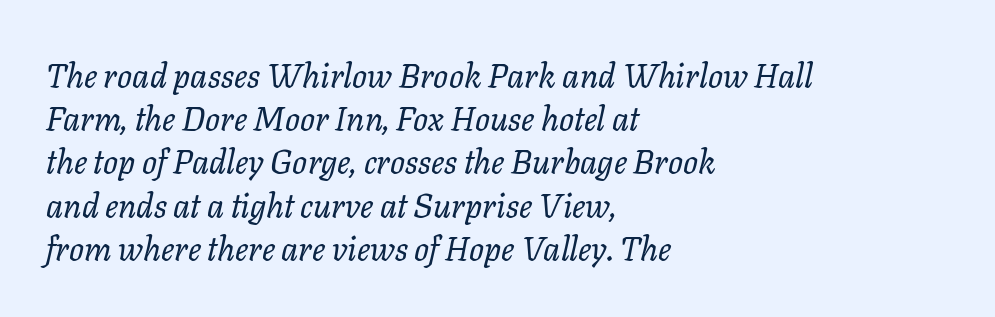
The text carries the slant typical of an italic or oblique font. Looks like regular typesetting: each glyph gets only the width it needs. Think standard paragraph weight, or any step lighter than that. Students, note that the glyphs here touch the page at normal intervals. The typesetter chose a ragged-right arrangement here.
